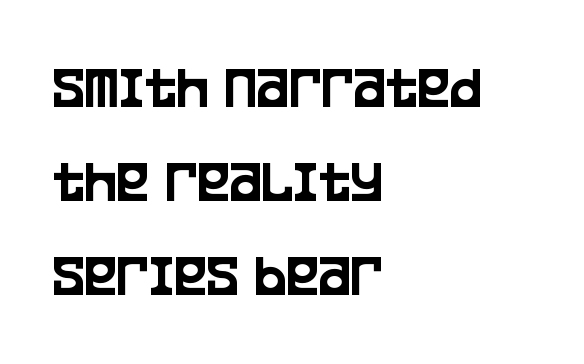
Words float on clear page, feet unadorned. Posture: upright roman. Think of a printed novel: that variable character pitch is what you see here. In terms of letterform style, serifs are entirely absent. Horizontal alignment here is leftward, the default for most running prose. Characters follow at the spacing the type designer built in.
